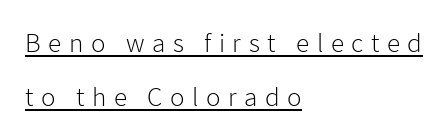
Q: Is the text bold? A: No.
Q: Is the text italic (slanted)? A: No, it is upright.
Q: Is the text underlined? A: Yes.
Q: How is the paragraph aligned? A: Left-aligned.
Q: Is the spacing between letters normal or unusually wide? A: Unusually wide.
Q: Is the spacing between lines tight, normal or loose? A: Loose.
